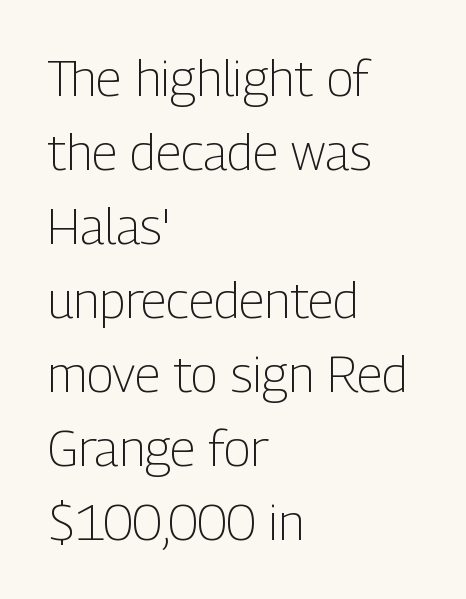
Q: Is the text bold? A: No.
Q: Is the text italic (slanted)? A: No, it is upright.
Q: Is the typeface a serif or a sans-serif typeface? A: Sans-serif.
Q: Is the text underlined? A: No.
Q: How is the paragraph aligned? A: Left-aligned.
Q: Is the spacing between letters normal or unusually wide? A: Normal.
Q: Is the spacing between lines tight, normal or loose? A: Normal.
Q: Width (condensed, normal, or wide)? A: Condensed.
Q: Stroke contrast? A: Low.
Q: x-height? A: Medium.
Q: Monospaced? A: No.
